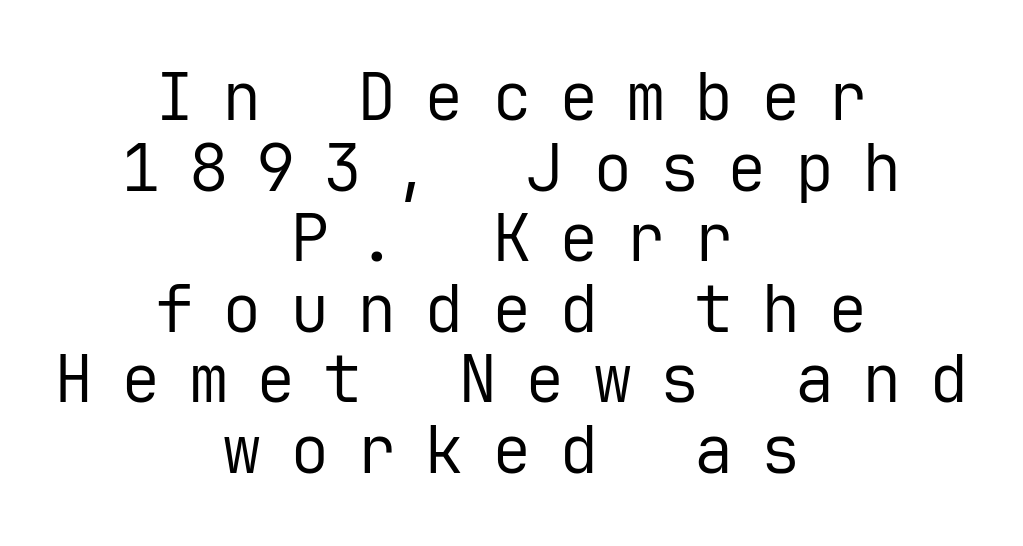
{"serif": "no", "italic": "no", "bold": "no", "weight": "regular", "width": "normal", "stroke_contrast": "low", "x_height": "medium", "monospaced": "yes", "underline": "no", "align": "center", "line_spacing": "tight", "line_spacing_ratio": 1.07, "letter_spacing": "wide", "letter_spacing_em": 0.42, "glyph_px": 66}
